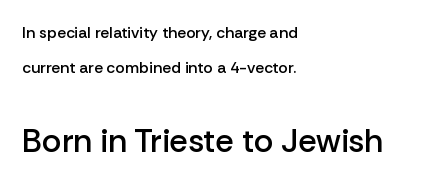
Q: Is the text bold? A: Semi-bold.
Q: Is the text italic (slanted)? A: No, it is upright.
Q: Is the typeface a serif or a sans-serif typeface? A: Sans-serif.
Q: Is the text underlined? A: No.
Q: How is the paragraph aligned? A: Left-aligned.
Q: Is the spacing between letters normal or unusually wide? A: Normal.
Q: Is the spacing between lines tight, normal or loose? A: Loose.
Q: Which block of text is set in a larger size, the first (top) or the second (bottom)? A: The second (bottom) one.
Q: Width (condensed, normal, or wide)? A: Normal.
Q: Stroke contrast? A: Low.
Q: x-height? A: Medium.
Q: Monospaced? A: No.
